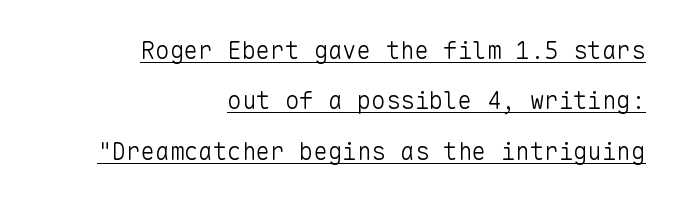
Vertical spacing — loose. When letters stand straight like this, we call the style roman or upright. Has an underline been added? It has. Caption: face not bold, strokes unweighted. Layout note: lines flush right.
